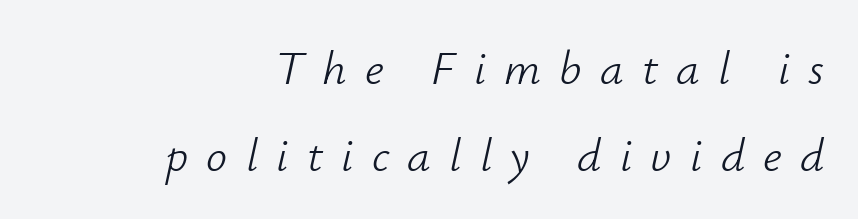
Q: Is the text bold? A: No.
Q: Is the text italic (slanted)? A: Yes, it leans right by about 12 degrees.
Q: Is the text underlined? A: No.
Q: How is the paragraph aligned? A: Right-aligned.
Q: Is the spacing between letters normal or unusually wide? A: Unusually wide.
Q: Width (condensed, normal, or wide)? A: Normal.
Q: Stroke contrast? A: Low.
Q: x-height? A: Small.
Q: Monospaced? A: No.
